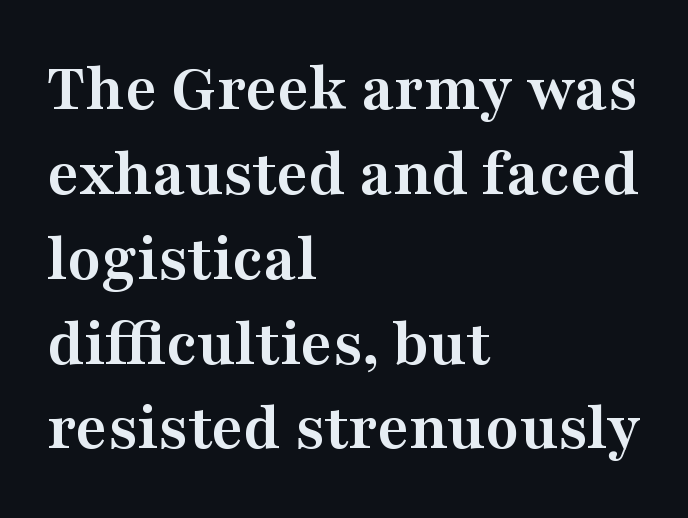
The image shows 69 px semibold, wide serif type, upright; set left-aligned, line spacing 1.23x, normal letter spacing, not underlined; medium stroke contrast and a medium x-height.
